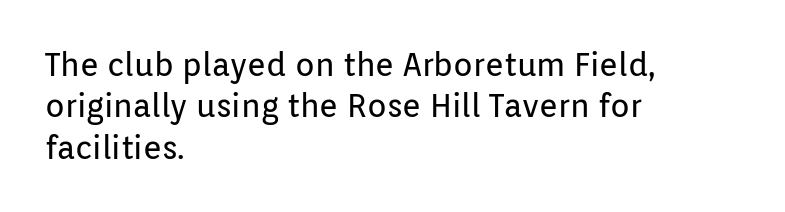
Q: Is the text bold? A: No.
Q: Is the text italic (slanted)? A: No, it is upright.
Q: Is the typeface a serif or a sans-serif typeface? A: Sans-serif.
Q: Is the text underlined? A: No.
Q: How is the paragraph aligned? A: Left-aligned.
Q: Is the spacing between letters normal or unusually wide? A: Normal.
Q: Is the spacing between lines tight, normal or loose? A: Normal.
Q: Width (condensed, normal, or wide)? A: Normal.
Q: Stroke contrast? A: Low.
Q: x-height? A: Medium.
Q: Monospaced? A: No.
